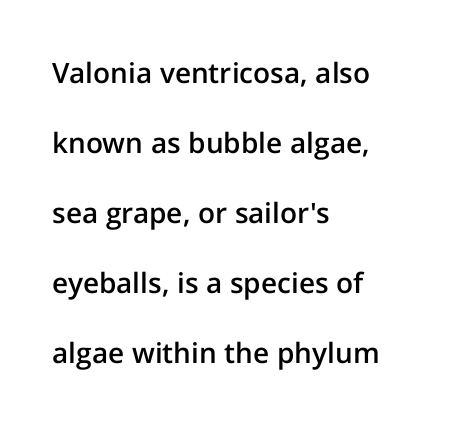
Q: Is the text bold? A: Semi-bold.
Q: Is the text italic (slanted)? A: No, it is upright.
Q: Is the typeface a serif or a sans-serif typeface? A: Sans-serif.
Q: Is the text underlined? A: No.
Q: How is the paragraph aligned? A: Left-aligned.
Q: Is the spacing between letters normal or unusually wide? A: Normal.
Q: Is the spacing between lines tight, normal or loose? A: Loose.
Q: Width (condensed, normal, or wide)? A: Normal.
Q: Stroke contrast? A: Low.
Q: x-height? A: Medium.
Q: Monospaced? A: No.
